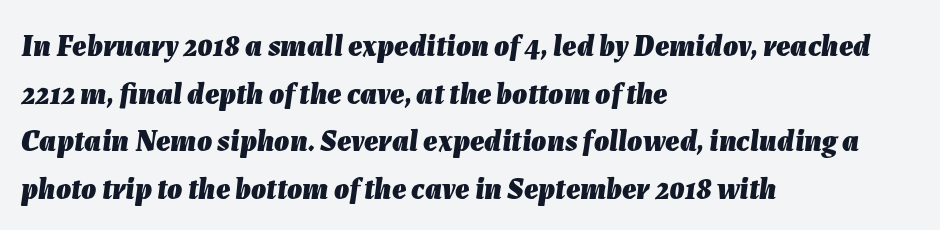
Q: Is the text bold? A: Yes.
Q: Is the text italic (slanted)? A: Yes, it leans right by about 7 degrees.
Q: Is the text underlined? A: No.
Q: How is the paragraph aligned? A: Left-aligned.
Q: Is the spacing between letters normal or unusually wide? A: Normal.
Q: Is the spacing between lines tight, normal or loose? A: Normal.
Q: Width (condensed, normal, or wide)? A: Normal.
Q: Stroke contrast? A: Low.
Q: x-height? A: Medium.
Q: Monospaced? A: No.
